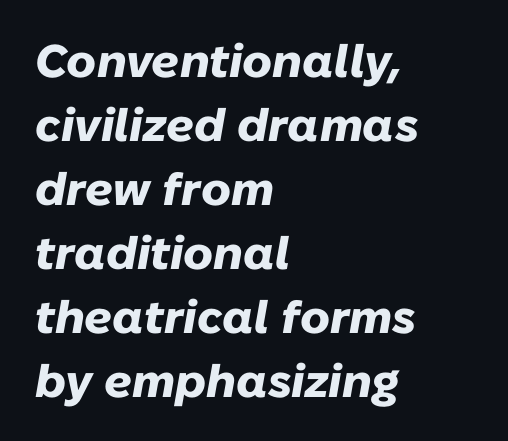
The glyphs look as if they've been sheared to an angle. Varying glyph widths throughout — classic text-font behaviour. The string is rendered with underlining switched off. Does the leading feel generous? No, just average. Notice how thick the strokes are: this is what a full bold looks like. In CSS terms this would be text-align: left.
